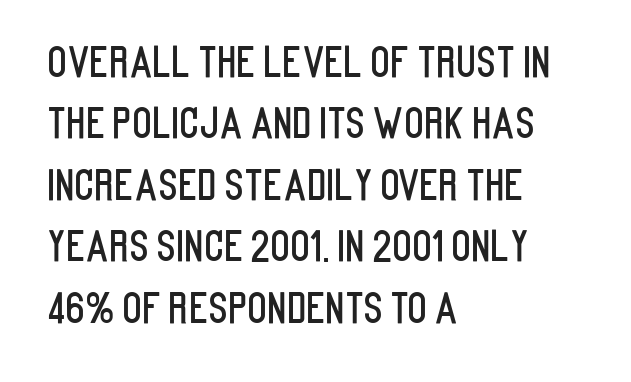
The image shows 41 px condensed sans-serif type, upright; set left-aligned, normal line spacing (1.5x), normal letter spacing, not underlined; low stroke contrast and a large x-height.
